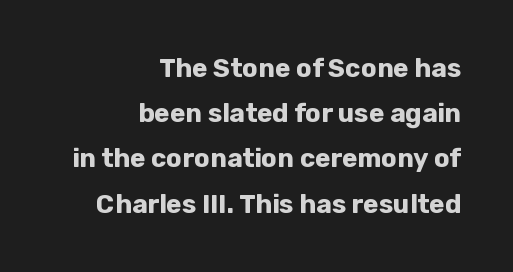
{"italic": "no", "bold": "yes", "underline": "no", "align": "right", "line_spacing_ratio": 1.74, "letter_spacing": "normal", "letter_spacing_em": 0.0, "glyph_px": 26}
